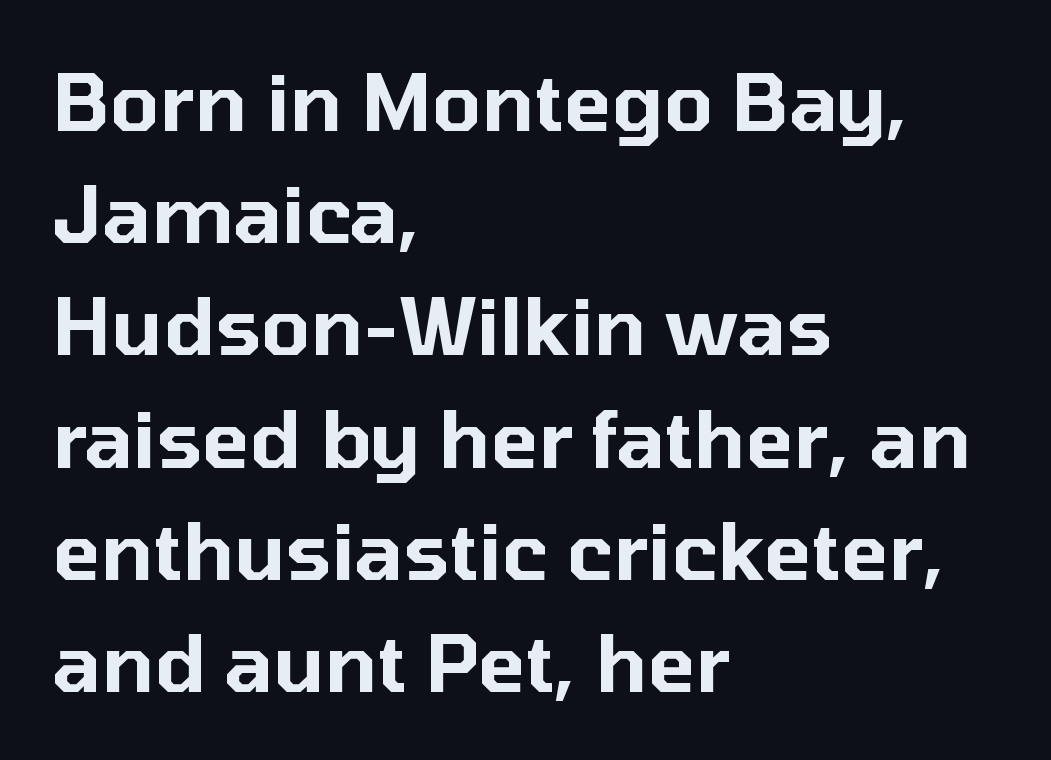
What stands out about the letter spacing? Nothing — it is the standard amount. Vertically, the passage feels balanced, rows spaced as you'd expect. The face used here is a sans, in the tradition of grotesques and geometrics. No word sits above an underline. The font's upright variant was chosen for this text.
